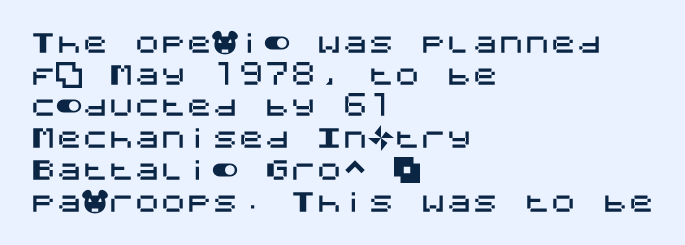
Q: Is the text italic (slanted)? A: No, it is upright.
Q: Is the text underlined? A: No.
Q: How is the paragraph aligned? A: Left-aligned.
Q: Is the spacing between letters normal or unusually wide? A: Normal.
